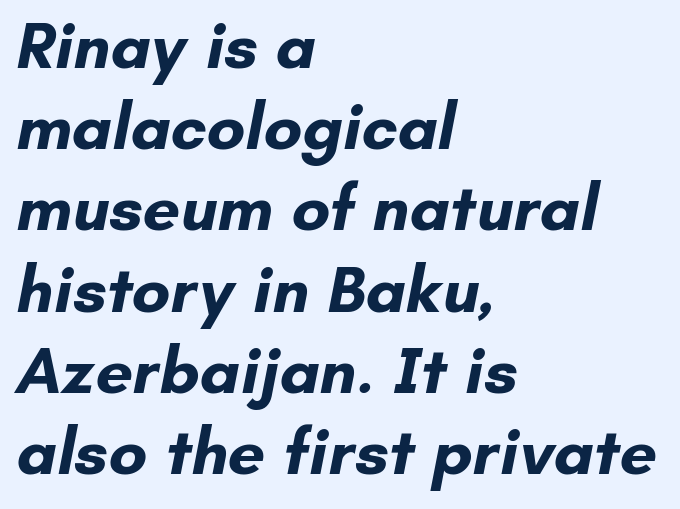
The image shows 66 px bold sans-serif type; set left-aligned, line spacing 1.23x, normal letter spacing, not underlined; low stroke contrast and a small x-height.
